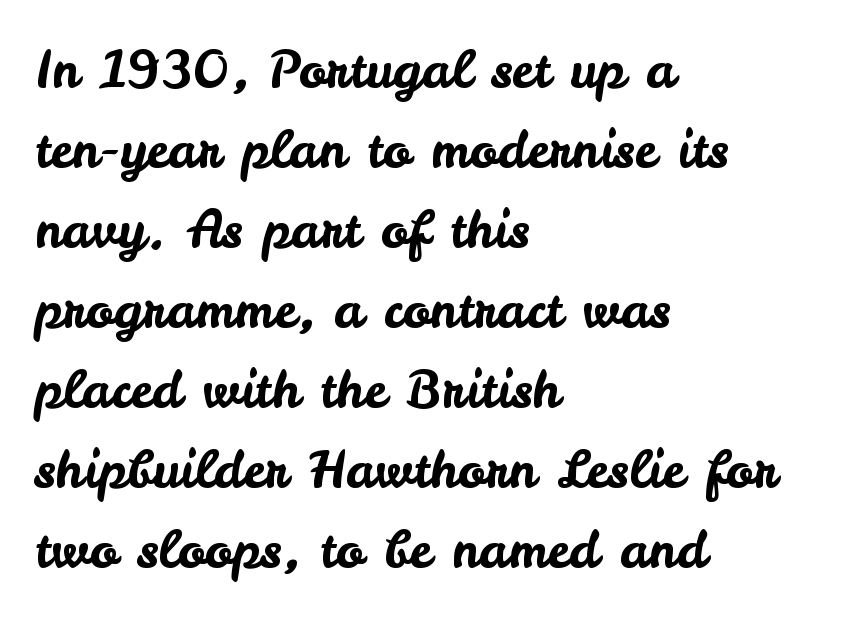
{"serif": "no", "width": "normal", "stroke_contrast": "low", "x_height": "small", "monospaced": "no", "underline": "no", "align": "left", "line_spacing": "normal", "line_spacing_ratio": 1.57, "letter_spacing": "normal", "letter_spacing_em": 0.0, "glyph_px": 51}
